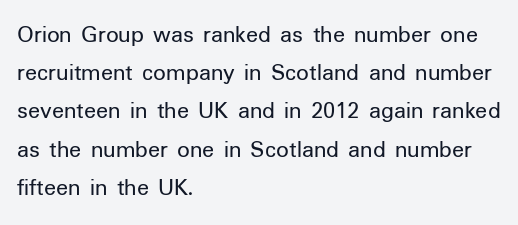
Q: Is the text bold? A: No.
Q: Is the text italic (slanted)? A: No, it is upright.
Q: Is the text underlined? A: No.
Q: How is the paragraph aligned? A: Left-aligned.
Q: Is the spacing between letters normal or unusually wide? A: Normal.
Q: Is the spacing between lines tight, normal or loose? A: Normal.
